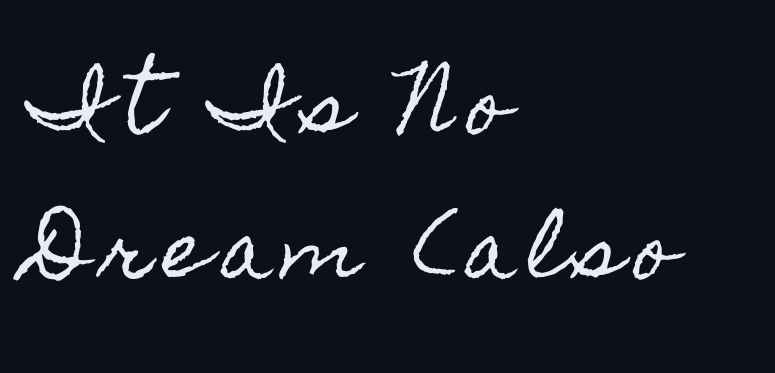
Does the copy run flush right? No — it runs flush left. The foot of each line stays bare and open. Note the varied advance widths — an 'i' is clearly narrower than an 'm'.
